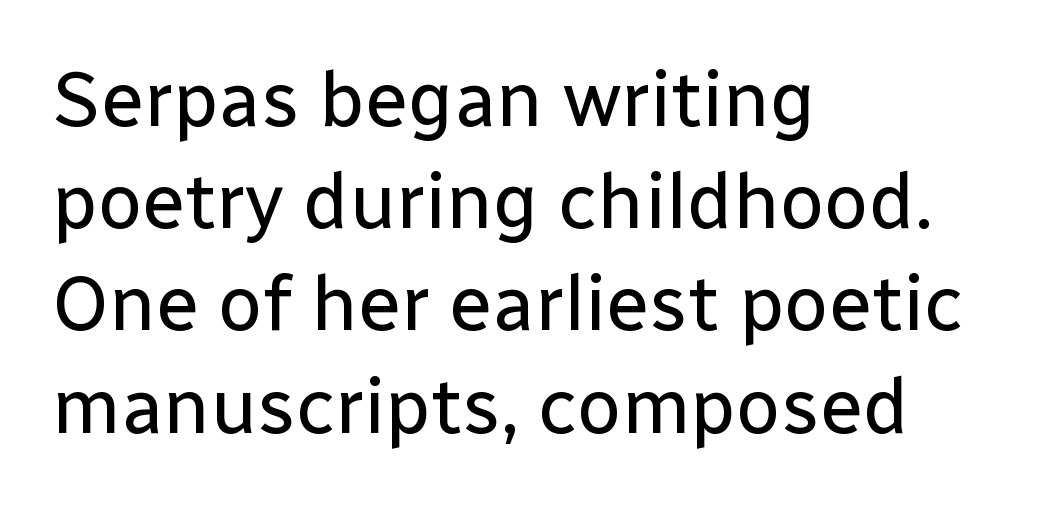
The image shows 78 px regular-weight sans-serif type, upright; set left-aligned, normal line spacing (1.31x), normal letter spacing, not underlined; low stroke contrast and a medium x-height.
